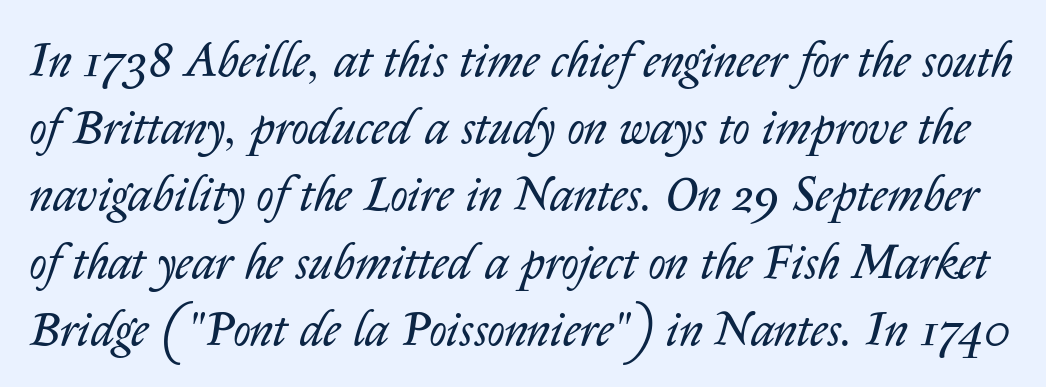
The image shows 48 px regular-weight type, italic (leaning right); set normal line spacing (1.4x), normal letter spacing, not underlined; low stroke contrast and a medium x-height.
